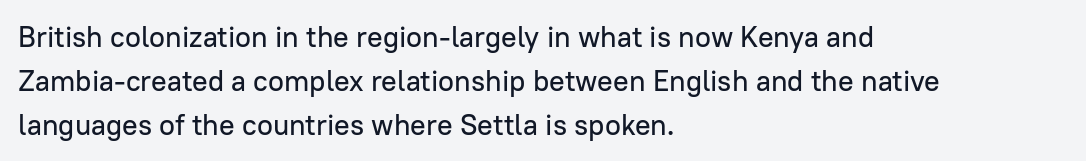
The image shows 29 px sans-serif type, upright; set left-aligned, normal line spacing (1.51x), normal letter spacing, not underlined; low stroke contrast and a medium x-height.
